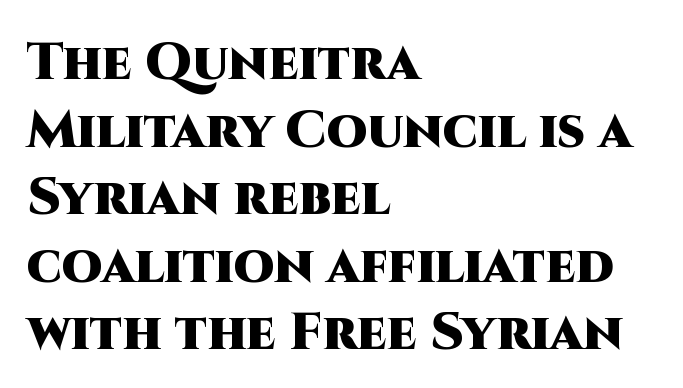
{"serif": "no", "italic": "no", "bold": "yes", "weight": "heavy", "width": "normal", "stroke_contrast": "high", "x_height": "large", "monospaced": "no", "underline": "no", "align": "left", "line_spacing": "normal", "line_spacing_ratio": 1.3, "letter_spacing": "normal", "letter_spacing_em": 0.0, "glyph_px": 52}
